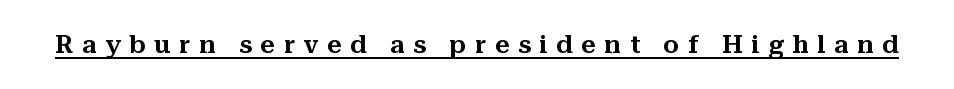
The image shows 25 px text type, upright; set unusually wide letter spacing (+0.35 em), underlined.
